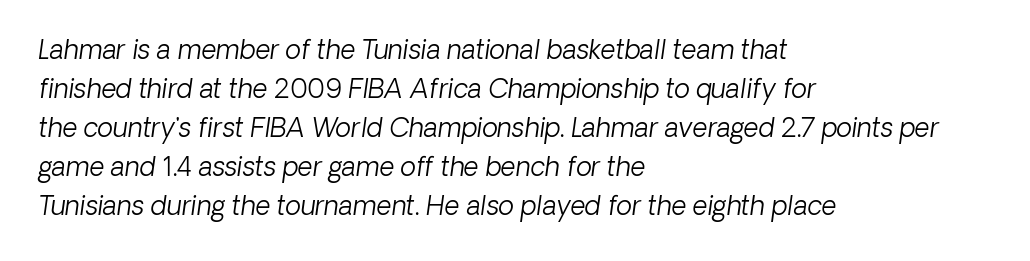
Q: Is the text bold? A: No.
Q: Is the text italic (slanted)? A: Yes, it leans right by about 8 degrees.
Q: Is the text underlined? A: No.
Q: How is the paragraph aligned? A: Left-aligned.
Q: Is the spacing between letters normal or unusually wide? A: Normal.
Q: Is the spacing between lines tight, normal or loose? A: Normal.
